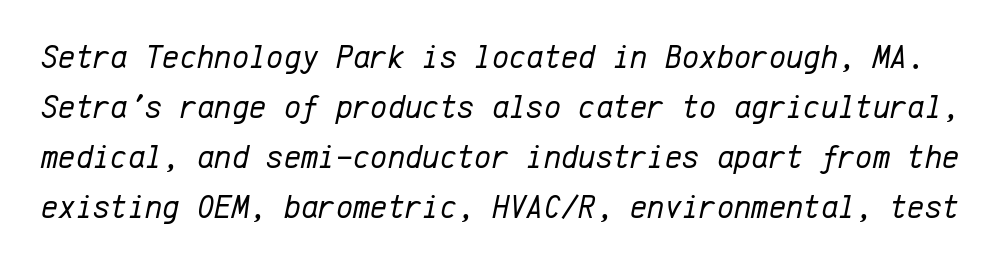
Q: Is the text bold? A: No.
Q: Is the text italic (slanted)? A: Yes, it leans right by about 12 degrees.
Q: Is the text underlined? A: No.
Q: Is the spacing between letters normal or unusually wide? A: Normal.
Q: Is the spacing between lines tight, normal or loose? A: Normal.
Q: Width (condensed, normal, or wide)? A: Normal.
Q: Stroke contrast? A: Low.
Q: x-height? A: Medium.
Q: Monospaced? A: Yes.
